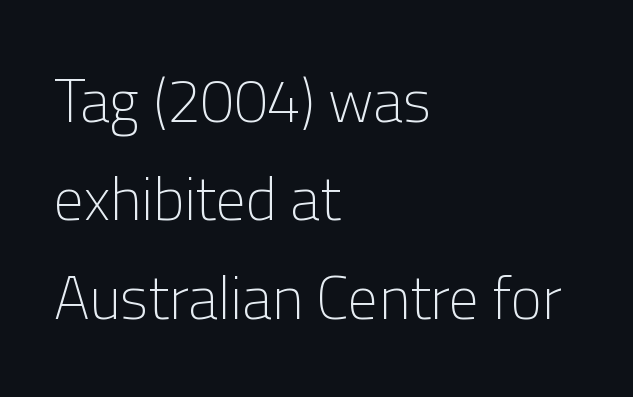
You could not count columns in this text — the font is proportionally spaced. The line-height multiplier appears to be the usual default. Type without underlining. Stem width sits at or under what a default text font uses. The tracking reads as untouched default to a designer's eye. Are there feet on the stems? There aren't — it's a sans.
